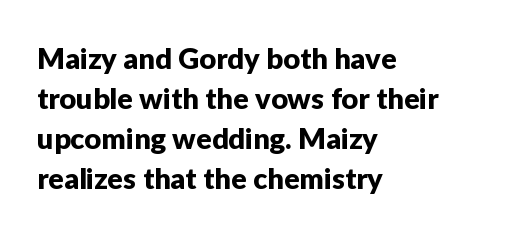
The image shows 29 px sans-serif type, upright; set left-aligned, normal line spacing (1.38x), normal letter spacing, not underlined; low stroke contrast and a medium x-height.
